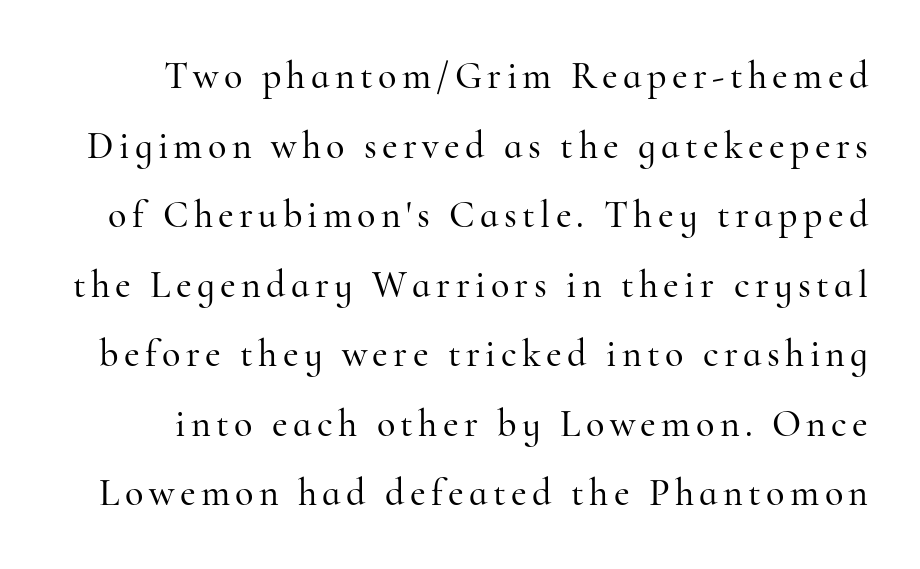
Q: Is the text italic (slanted)? A: No, it is upright.
Q: Is the typeface a serif or a sans-serif typeface? A: Serif.
Q: Is the text underlined? A: No.
Q: Width (condensed, normal, or wide)? A: Normal.
Q: Stroke contrast? A: High.
Q: x-height? A: Small.
Q: Monospaced? A: No.
